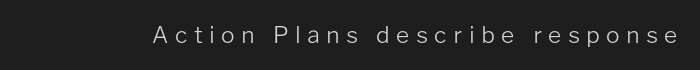
Q: Is the text bold? A: No.
Q: Is the text italic (slanted)? A: No, it is upright.
Q: Is the text underlined? A: No.
Q: Is the spacing between letters normal or unusually wide? A: Unusually wide.
